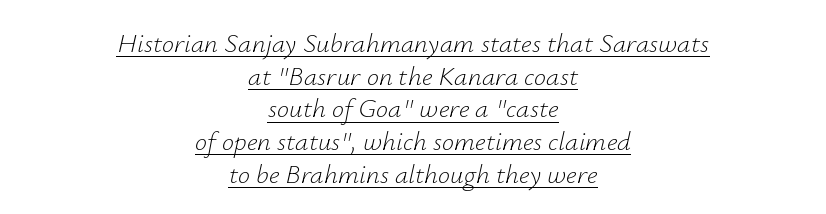
Q: Is the text bold? A: No.
Q: Is the text italic (slanted)? A: Yes, it leans right by about 12 degrees.
Q: Is the text underlined? A: Yes.
Q: How is the paragraph aligned? A: Centered.
Q: Is the spacing between letters normal or unusually wide? A: Normal.
